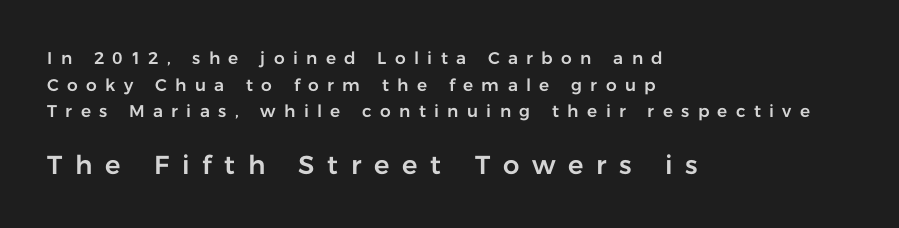
The image shows 26 px text type, upright; set left-aligned, normal line spacing (1.57x), unusually wide letter spacing (+0.49 em), not underlined; the second (bottom) block is 1.53x larger.
